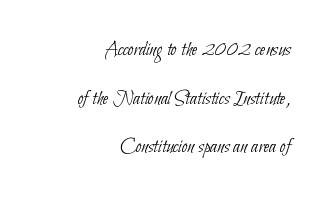
{"bold": "no", "underline": "no", "align": "right", "line_spacing": "loose", "line_spacing_ratio": 2.32, "letter_spacing": "normal", "letter_spacing_em": 0.0, "glyph_px": 21}
